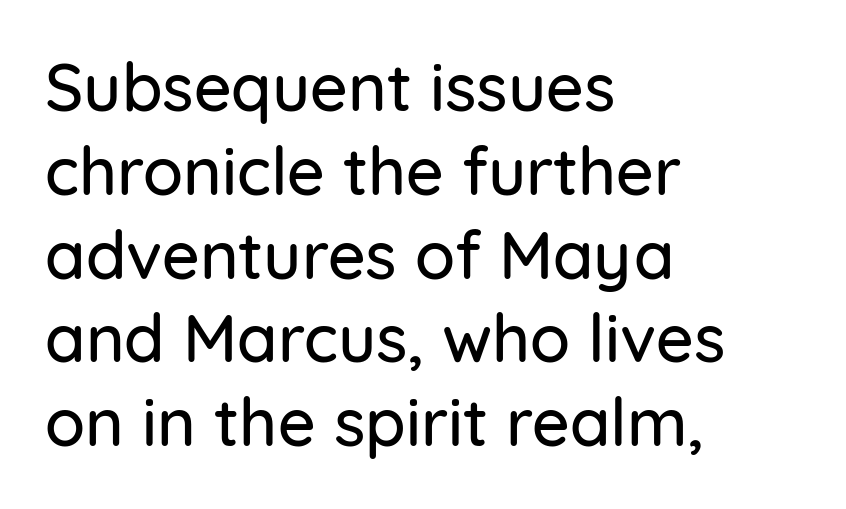
Q: Is the text italic (slanted)? A: No, it is upright.
Q: Is the typeface a serif or a sans-serif typeface? A: Sans-serif.
Q: Is the text underlined? A: No.
Q: How is the paragraph aligned? A: Left-aligned.
Q: Is the spacing between letters normal or unusually wide? A: Normal.
Q: Is the spacing between lines tight, normal or loose? A: Normal.
Q: Width (condensed, normal, or wide)? A: Normal.
Q: Stroke contrast? A: Low.
Q: x-height? A: Medium.
Q: Monospaced? A: No.
